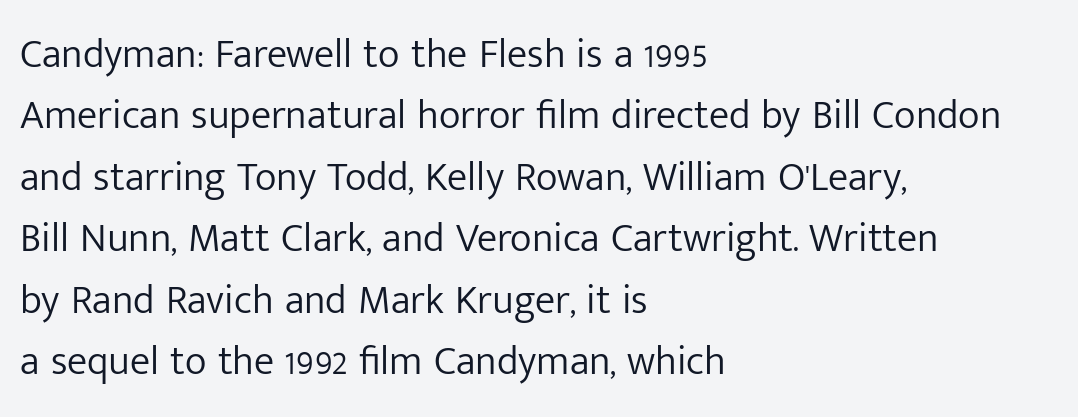
{"serif": "no", "italic": "no", "bold": "no", "weight": "light", "width": "normal", "stroke_contrast": "low", "x_height": "medium", "monospaced": "no", "underline": "no", "align": "left", "line_spacing": "normal", "line_spacing_ratio": 1.5, "letter_spacing": "normal", "letter_spacing_em": 0.0, "glyph_px": 41}
